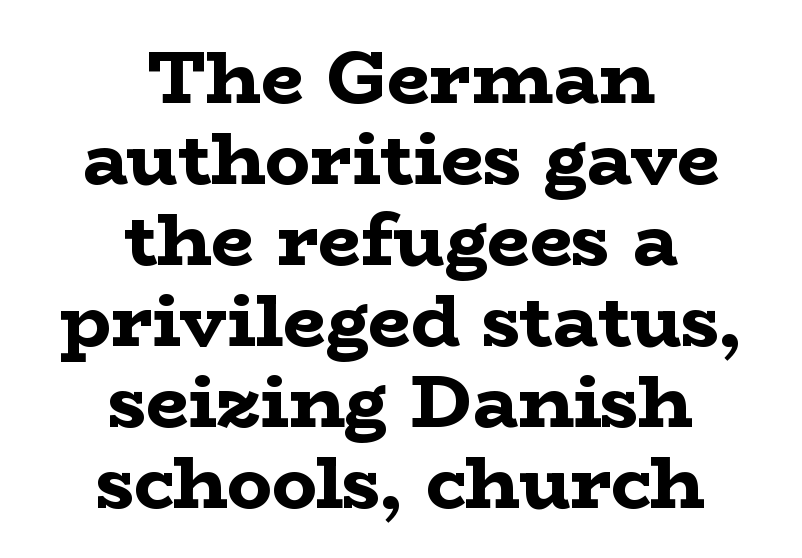
The image shows 75 px bold, wide serif type, upright; set centered, tight line spacing (1.08x), normal letter spacing, not underlined; low stroke contrast and a medium x-height.
